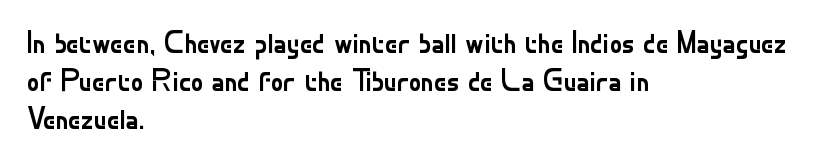
The image shows 31 px regular-weight sans-serif type, upright; set left-aligned, line spacing 1.22x, normal letter spacing, not underlined; low stroke contrast and a small x-height.
